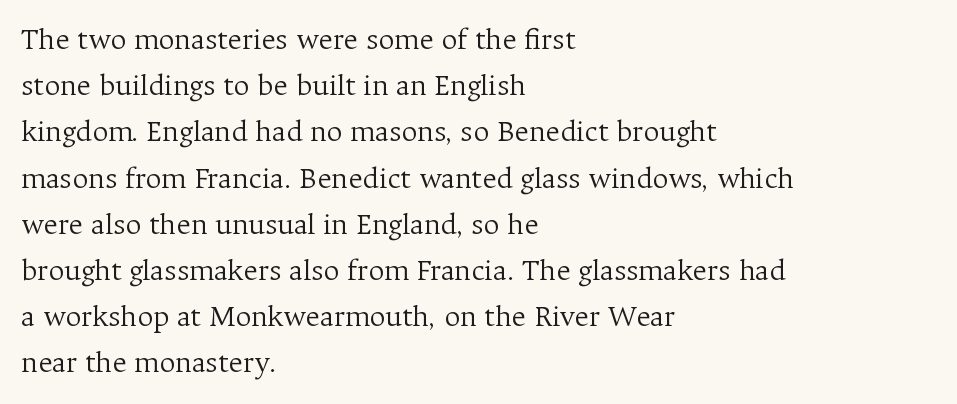
{"serif": "yes", "italic": "no", "bold": "no", "weight": "light", "width": "normal", "stroke_contrast": "medium", "x_height": "medium", "monospaced": "no", "underline": "no", "align": "left", "line_spacing": "normal", "line_spacing_ratio": 1.49, "letter_spacing": "normal", "letter_spacing_em": 0.0, "glyph_px": 31}
